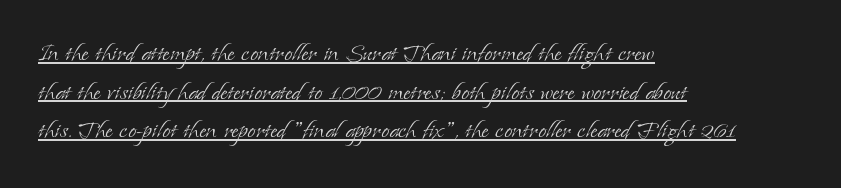
{"serif": "yes", "bold": "no", "weight": "light", "width": "normal", "stroke_contrast": "low", "x_height": "small", "monospaced": "no", "underline": "yes", "align": "left", "line_spacing": "normal", "line_spacing_ratio": 1.33, "letter_spacing": "normal", "letter_spacing_em": 0.0, "glyph_px": 29}
